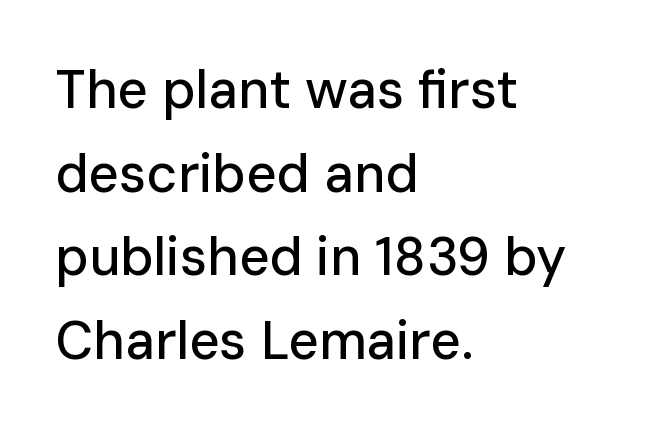
The image shows 53 px sans-serif type, upright; set left-aligned, normal line spacing (1.58x), normal letter spacing, not underlined; low stroke contrast and a medium x-height.
